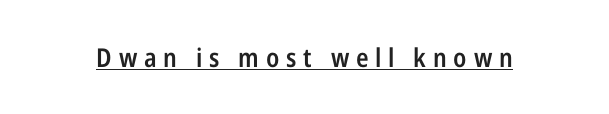
Q: Is the text bold? A: Semi-bold.
Q: Is the text italic (slanted)? A: No, it is upright.
Q: Is the text underlined? A: Yes.
Q: Is the spacing between letters normal or unusually wide? A: Unusually wide.
